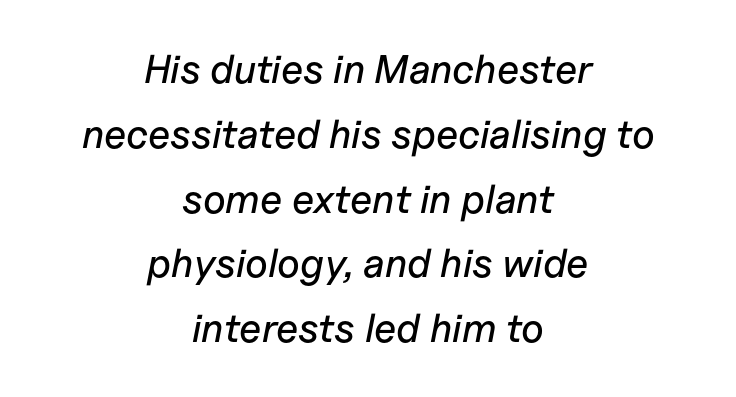
Q: Is the text italic (slanted)? A: Yes, it leans right by about 11 degrees.
Q: Is the text underlined? A: No.
Q: How is the paragraph aligned? A: Centered.
Q: Is the spacing between letters normal or unusually wide? A: Normal.
Q: Is the spacing between lines tight, normal or loose? A: Normal.
Q: Width (condensed, normal, or wide)? A: Normal.
Q: Stroke contrast? A: Low.
Q: x-height? A: Medium.
Q: Monospaced? A: No.
